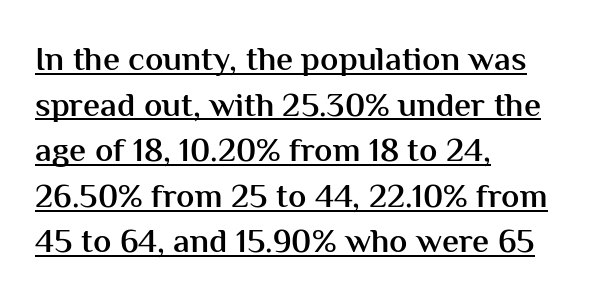
The image shows 34 px semibold sans-serif type, upright; set left-aligned, normal line spacing (1.34x), normal letter spacing, underlined; medium stroke contrast and a medium x-height.
